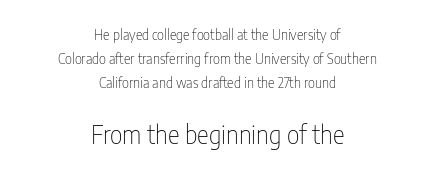
The following chunk of copy outweighs the initial chunk in type size. Tracking value appears to be zero — textbook default spacing. Stroke thickness stays within the range of a standard reading face or lighter. Designer's note — italics off, roman on. Every row of glyphs is offset so its center matches the block's center.
